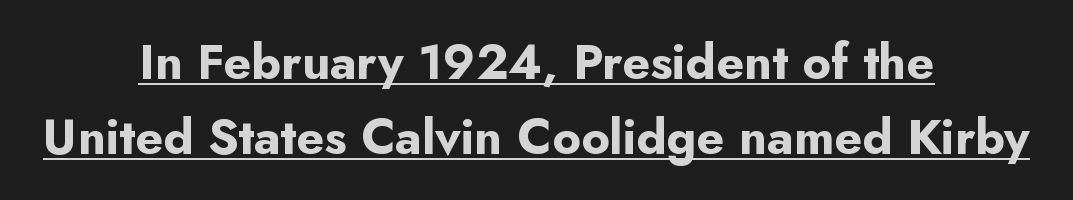
{"serif": "no", "italic": "no", "bold": "yes", "weight": "bold", "width": "normal", "stroke_contrast": "low", "x_height": "small", "monospaced": "no", "underline": "yes", "align": "center", "line_spacing": "normal", "line_spacing_ratio": 1.54, "letter_spacing": "normal", "letter_spacing_em": 0.0, "glyph_px": 49}
